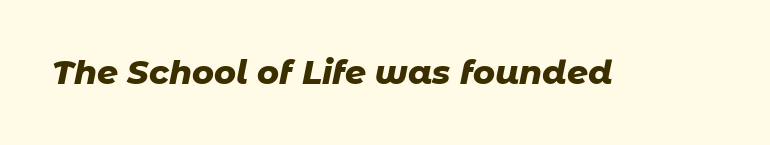
{"italic": "yes", "lean": "right", "slant_degrees": 11, "bold": "yes", "weight": "heavy", "width": "normal", "stroke_contrast": "low", "x_height": "medium", "monospaced": "no", "underline": "no", "letter_spacing": "normal", "letter_spacing_em": 0.0, "glyph_px": 33}
